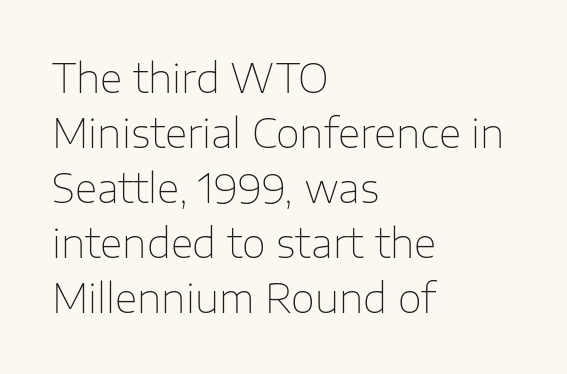
The image shows 39 px thin sans-serif type, upright; set left-aligned, normal line spacing (1.41x), normal letter spacing, not underlined; low stroke contrast and a medium x-height.
